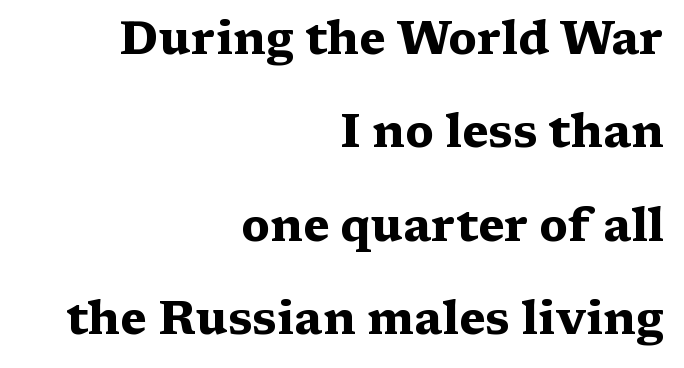
Q: Is the text bold? A: Yes.
Q: Is the text italic (slanted)? A: No, it is upright.
Q: Is the typeface a serif or a sans-serif typeface? A: Serif.
Q: Is the text underlined? A: No.
Q: How is the paragraph aligned? A: Right-aligned.
Q: Is the spacing between letters normal or unusually wide? A: Normal.
Q: Is the spacing between lines tight, normal or loose? A: Loose.
Q: Width (condensed, normal, or wide)? A: Wide.
Q: Stroke contrast? A: Medium.
Q: x-height? A: Medium.
Q: Monospaced? A: No.
